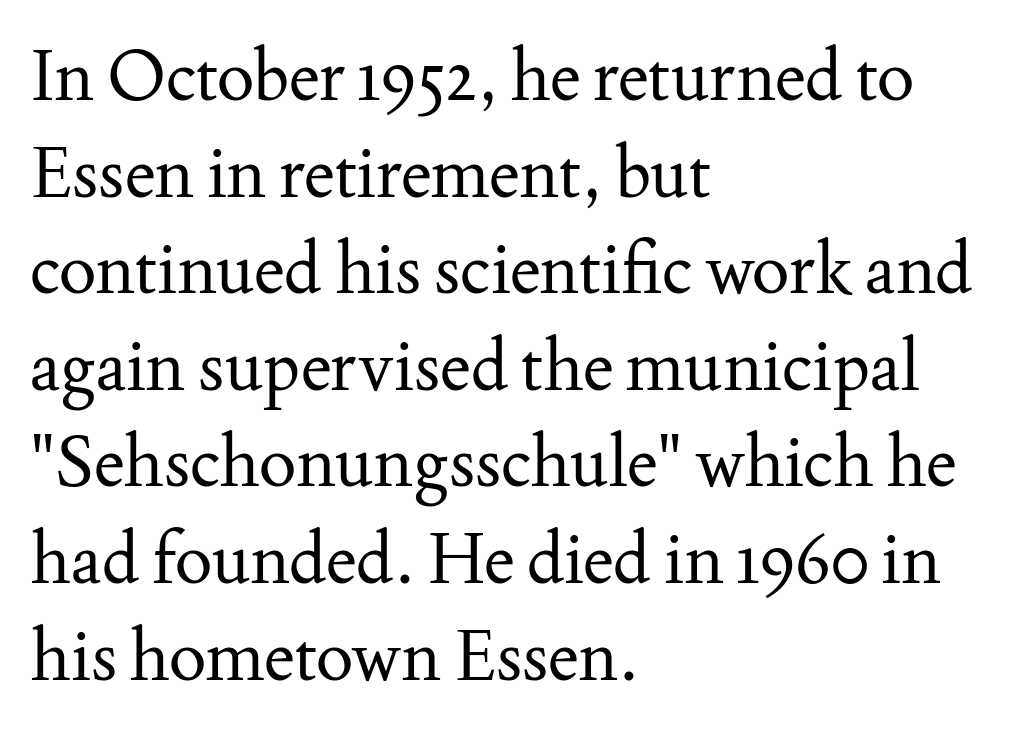
Q: Is the text bold? A: No.
Q: Is the text italic (slanted)? A: No, it is upright.
Q: Is the typeface a serif or a sans-serif typeface? A: Serif.
Q: Is the text underlined? A: No.
Q: How is the paragraph aligned? A: Left-aligned.
Q: Is the spacing between letters normal or unusually wide? A: Normal.
Q: Is the spacing between lines tight, normal or loose? A: Normal.
Q: Width (condensed, normal, or wide)? A: Normal.
Q: Stroke contrast? A: Medium.
Q: x-height? A: Small.
Q: Monospaced? A: No.
